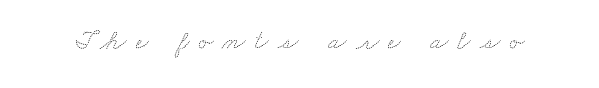
On a weight scale, this lands at 450 or below. Display-style spreading of the glyphs; the letterfit is very open. The foot of each line stays bare and open.
